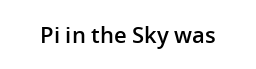
{"italic": "no", "bold": "semi", "underline": "no", "letter_spacing": "normal", "letter_spacing_em": 0.0, "glyph_px": 22}
